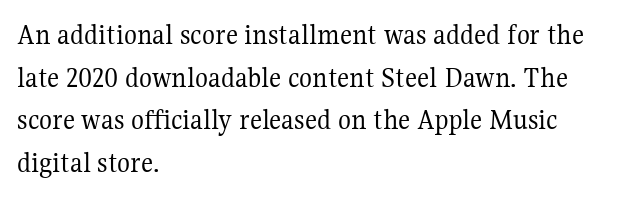
{"serif": "yes", "italic": "no", "bold": "no", "weight": "regular", "width": "normal", "stroke_contrast": "medium", "x_height": "medium", "monospaced": "no", "underline": "no", "align": "left", "line_spacing": "normal", "line_spacing_ratio": 1.42, "letter_spacing": "normal", "letter_spacing_em": 0.0, "glyph_px": 30}
